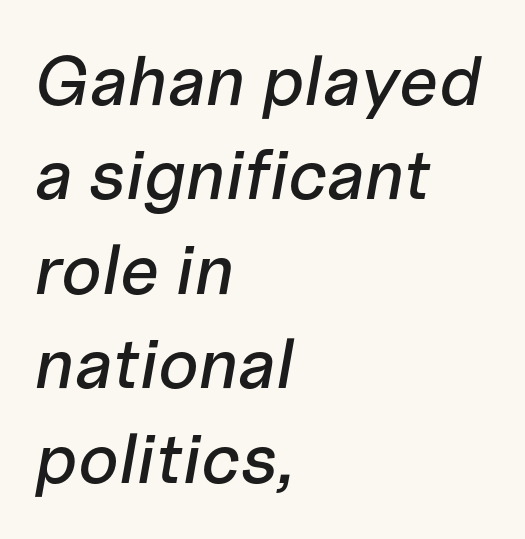
Q: Is the text italic (slanted)? A: Yes, it leans right by about 10 degrees.
Q: Is the text underlined? A: No.
Q: How is the paragraph aligned? A: Left-aligned.
Q: Is the spacing between letters normal or unusually wide? A: Normal.
Q: Is the spacing between lines tight, normal or loose? A: Normal.
Q: Width (condensed, normal, or wide)? A: Normal.
Q: Stroke contrast? A: Low.
Q: x-height? A: Medium.
Q: Monospaced? A: No.
